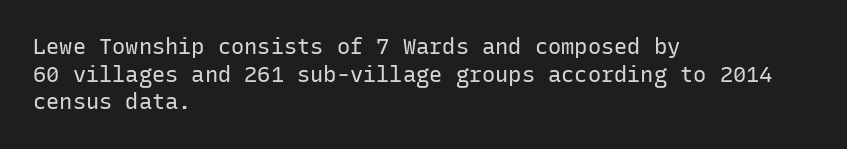
The typeface has the unassuming heft of standard copy or less. Vertical strokes here are truly vertical. A clean baseline with only descenders dipping below it. Default kerning and tracking; the words read as compact shapes.
